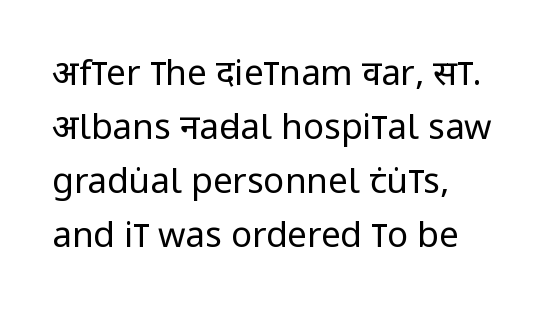
Q: Is the text bold? A: No.
Q: Is the text italic (slanted)? A: No, it is upright.
Q: Is the typeface a serif or a sans-serif typeface? A: Sans-serif.
Q: Is the text underlined? A: No.
Q: Is the spacing between letters normal or unusually wide? A: Normal.
Q: Is the spacing between lines tight, normal or loose? A: Normal.
Q: Width (condensed, normal, or wide)? A: Condensed.
Q: Stroke contrast? A: Low.
Q: x-height? A: Large.
Q: Monospaced? A: No.
